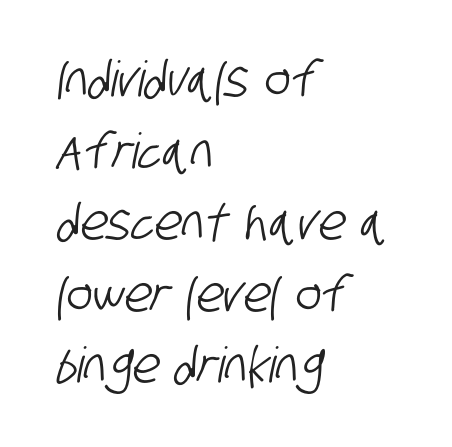
Q: Is the typeface a serif or a sans-serif typeface? A: Sans-serif.
Q: Is the text underlined? A: No.
Q: How is the paragraph aligned? A: Left-aligned.
Q: Is the spacing between letters normal or unusually wide? A: Normal.
Q: Is the spacing between lines tight, normal or loose? A: Normal.
Q: Width (condensed, normal, or wide)? A: Condensed.
Q: Stroke contrast? A: Low.
Q: x-height? A: Large.
Q: Monospaced? A: No.
